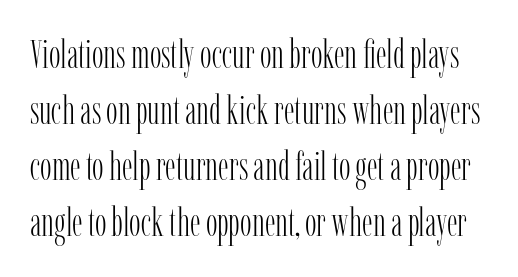
The passage shown is typeset with a serif family. The strip under each line holds only bare page. Interline gaps are of average width in this sample. Nobody touched the tracking dial on this one. The rendering uses natural spacing where letterforms have individual widths. The lettering holds an erect, upright posture throughout.
